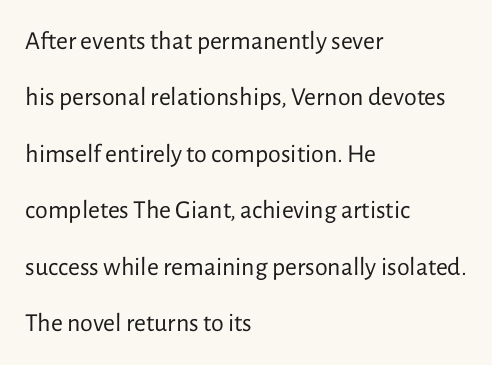
The image shows 26 px text type, upright; set left-aligned, loose line spacing (2.17x), normal letter spacing, not underlined.
